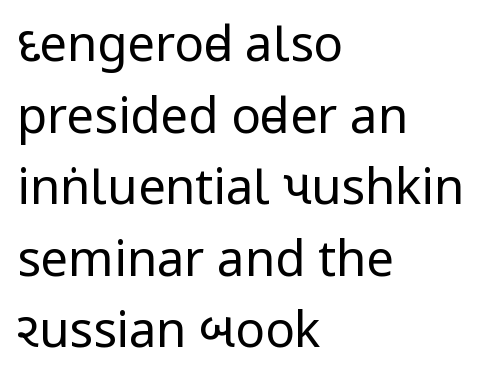
{"serif": "no", "italic": "no", "bold": "no", "weight": "regular", "width": "condensed", "stroke_contrast": "low", "underline": "no", "align": "left", "line_spacing": "normal", "line_spacing_ratio": 1.46, "letter_spacing": "normal", "letter_spacing_em": 0.0, "glyph_px": 49}
